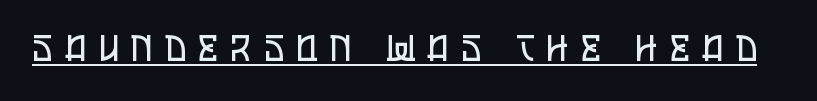
{"serif": "no", "italic": "no", "bold": "no", "weight": "regular", "width": "condensed", "stroke_contrast": "low", "x_height": "large", "monospaced": "no", "underline": "yes", "letter_spacing": "wide", "letter_spacing_em": 0.35, "glyph_px": 36}
